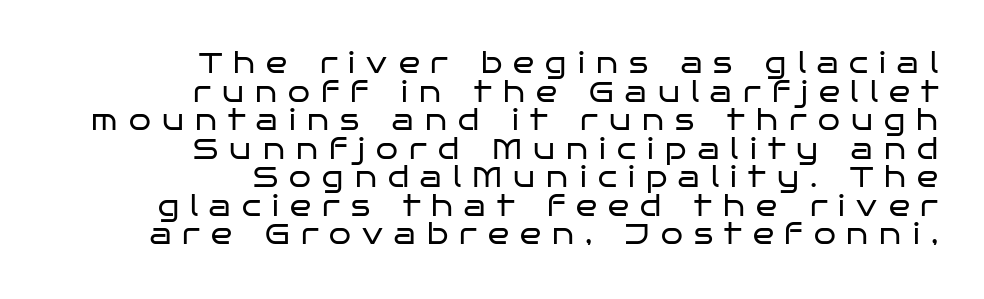
Bold? No — there's no thickening of the strokes. Honestly, the rows look squashed on top of each other. Is this a fixed-width face? No — the glyphs have proportional, varying widths. Layout note: lines flush right.
